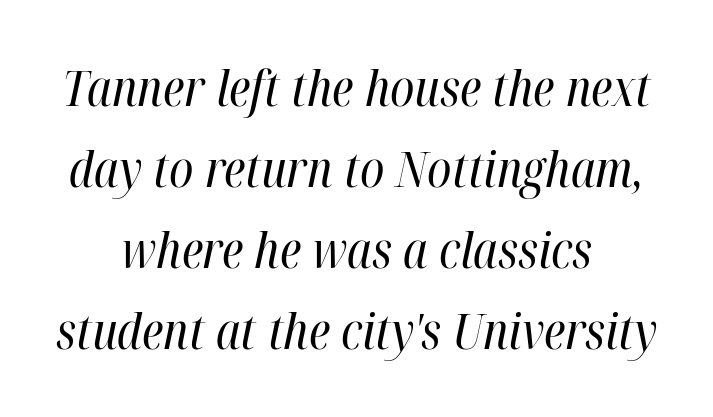
Q: Is the text bold? A: No.
Q: Is the text italic (slanted)? A: Yes, it leans right by about 12 degrees.
Q: Is the text underlined? A: No.
Q: How is the paragraph aligned? A: Centered.
Q: Is the spacing between letters normal or unusually wide? A: Normal.
Q: Is the spacing between lines tight, normal or loose? A: Normal.
Q: Width (condensed, normal, or wide)? A: Condensed.
Q: Stroke contrast? A: High.
Q: x-height? A: Medium.
Q: Monospaced? A: No.
